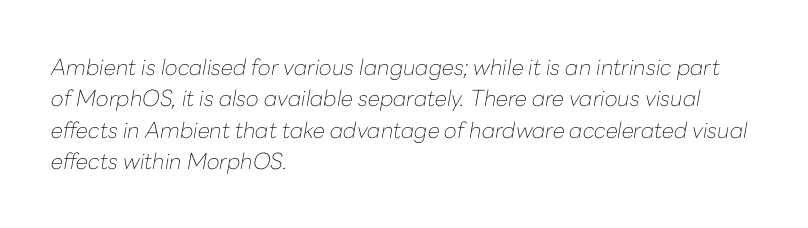
{"italic": "yes", "lean": "right", "slant_degrees": 10, "bold": "no", "underline": "no", "align": "left", "line_spacing": "normal", "line_spacing_ratio": 1.43, "letter_spacing": "normal", "letter_spacing_em": 0.0, "glyph_px": 22}
